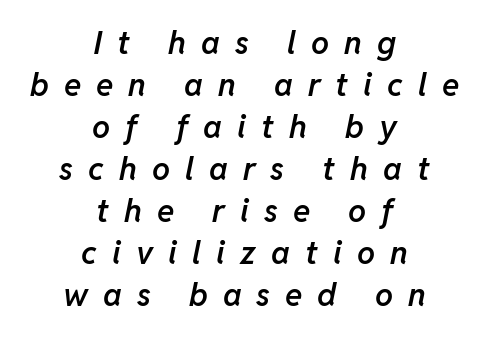
Q: Is the text bold? A: Semi-bold.
Q: Is the text italic (slanted)? A: Yes, it leans right by about 11 degrees.
Q: Is the text underlined? A: No.
Q: How is the paragraph aligned? A: Centered.
Q: Is the spacing between letters normal or unusually wide? A: Unusually wide.
Q: Is the spacing between lines tight, normal or loose? A: Normal.
Q: Width (condensed, normal, or wide)? A: Normal.
Q: Stroke contrast? A: Low.
Q: x-height? A: Medium.
Q: Monospaced? A: No.
